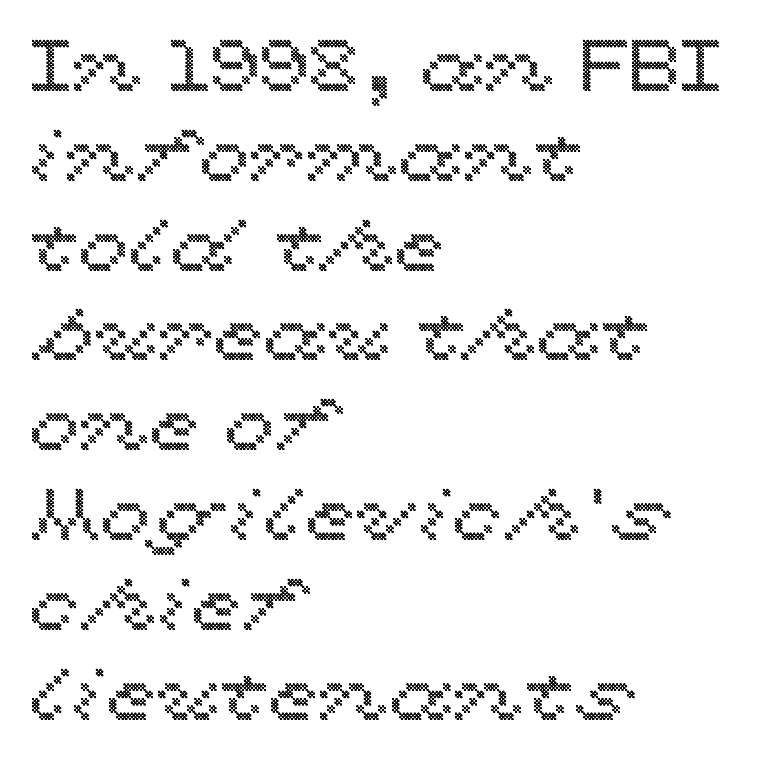
The image shows 73 px wide type; set left-aligned, line spacing 1.23x, normal letter spacing, not underlined; a medium x-height.
